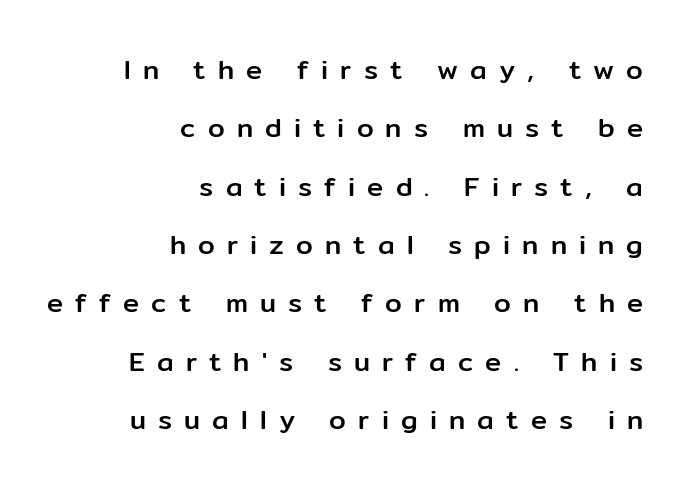
The image shows 27 px text type, upright; set right-aligned, loose line spacing (2.16x), unusually wide letter spacing (+0.45 em), not underlined.
